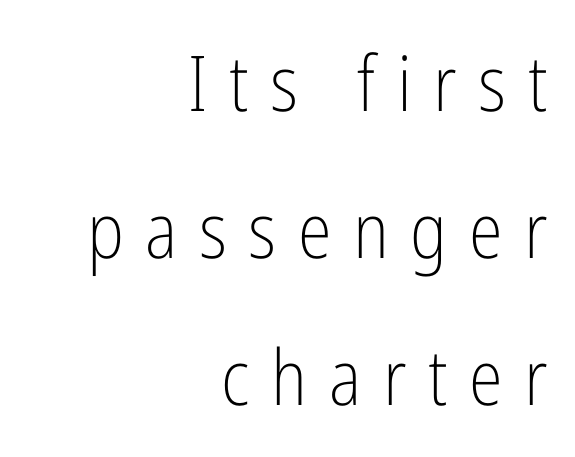
{"serif": "no", "italic": "no", "bold": "no", "weight": "light", "width": "condensed", "stroke_contrast": "low", "x_height": "medium", "monospaced": "no", "underline": "no", "align": "right", "line_spacing": "loose", "line_spacing_ratio": 1.91, "letter_spacing": "wide", "letter_spacing_em": 0.28, "glyph_px": 77}
